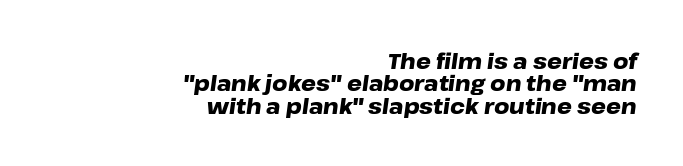
Underlining? Definitely not there. Tall strokes in this sample are angled rather than plumb. Reading down the column, the eye jumps only a short way to each next line. The face used here has the dense, thick strokes of a bold. These lines keep a tight, regular rhythm from letter to letter.
